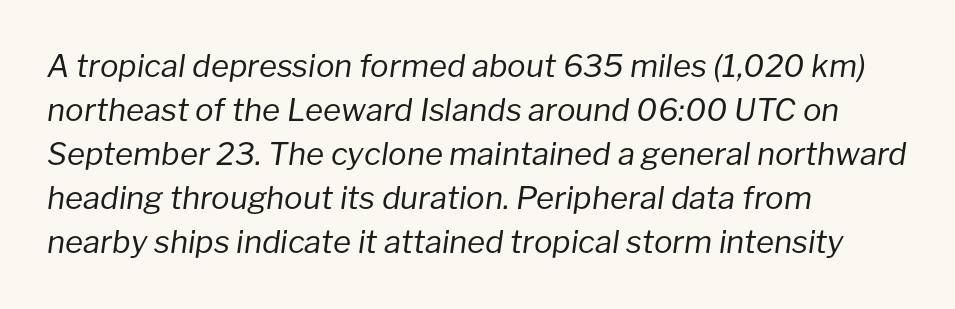
Q: Is the text bold? A: No.
Q: Is the text italic (slanted)? A: Yes, it leans right by about 8 degrees.
Q: Is the text underlined? A: No.
Q: How is the paragraph aligned? A: Left-aligned.
Q: Is the spacing between letters normal or unusually wide? A: Normal.
Q: Is the spacing between lines tight, normal or loose? A: Normal.
Q: Width (condensed, normal, or wide)? A: Normal.
Q: Stroke contrast? A: Low.
Q: x-height? A: Medium.
Q: Monospaced? A: No.
